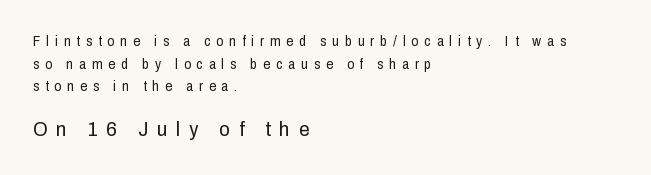
{"italic": "no", "bold": "no", "underline": "no", "align": "left", "line_spacing": "normal", "line_spacing_ratio": 1.61, "letter_spacing": "wide", "letter_spacing_em": 0.41, "larger_block": "second", "size_ratio": 1.5, "glyph_px": 21}
